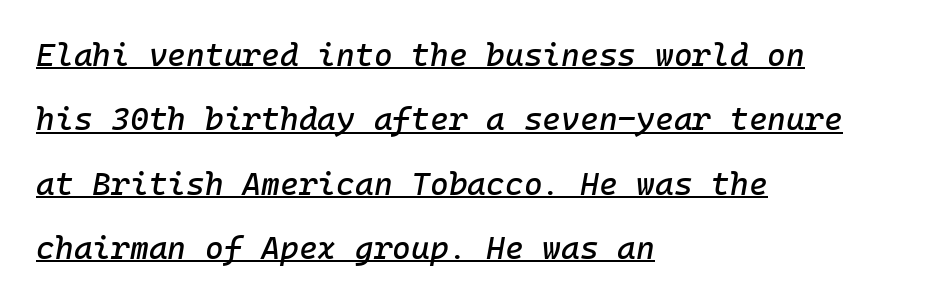
The image shows 32 px text type, italic (leaning right); set left-aligned, loose line spacing (2.01x), normal letter spacing, underlined; low stroke contrast and a medium x-height.
